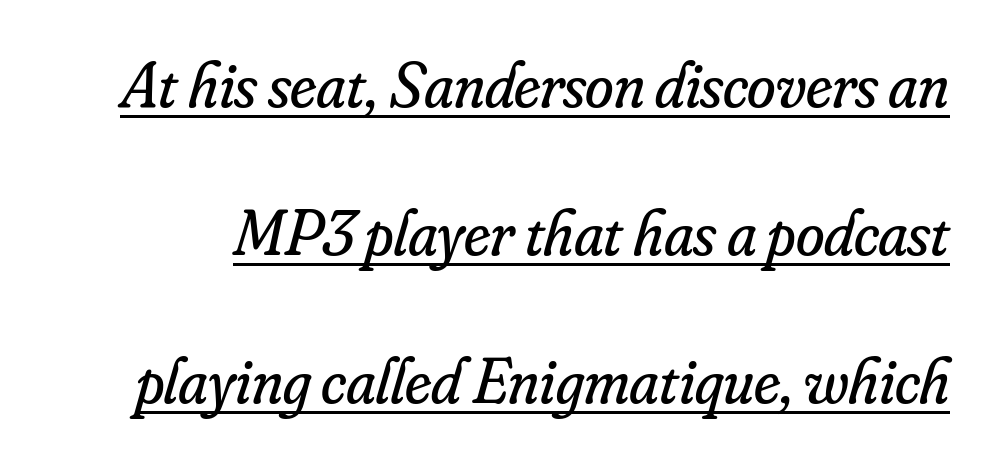
{"serif": "yes", "italic": "yes", "lean": "right", "slant_degrees": 16, "bold": "no", "weight": "regular", "width": "normal", "stroke_contrast": "low", "x_height": "small", "monospaced": "no", "underline": "yes", "line_spacing": "loose", "line_spacing_ratio": 2.28, "letter_spacing": "normal", "letter_spacing_em": 0.0, "glyph_px": 65}
